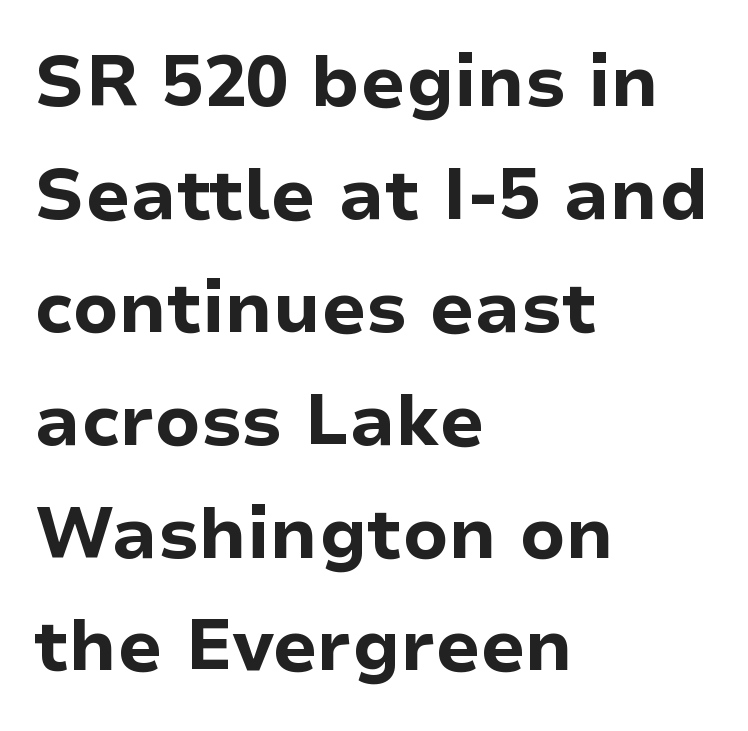
Q: Is the text bold? A: Yes.
Q: Is the text italic (slanted)? A: No, it is upright.
Q: Is the typeface a serif or a sans-serif typeface? A: Sans-serif.
Q: Is the text underlined? A: No.
Q: How is the paragraph aligned? A: Left-aligned.
Q: Is the spacing between letters normal or unusually wide? A: Normal.
Q: Is the spacing between lines tight, normal or loose? A: Normal.
Q: Width (condensed, normal, or wide)? A: Normal.
Q: Stroke contrast? A: Low.
Q: x-height? A: Medium.
Q: Monospaced? A: No.
